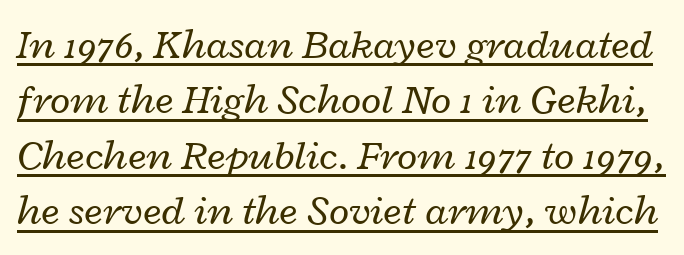
The face looks like a standard text weight, possibly lighter. The line texture is even and compact thanks to regular tracking. Compared with ordinary roman type, these characters are visibly tilted. Underlined type.
